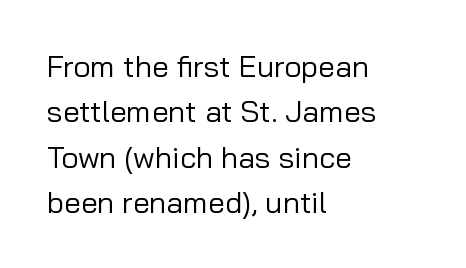
Is this a fixed-width face? No — the glyphs have proportional, varying widths. Stroke thickness stays within the range of a standard reading face or lighter. These lines are composed in type without serifs. Reading down the column, the eye jumps a familiar distance to each next line. Posture: upright roman.
